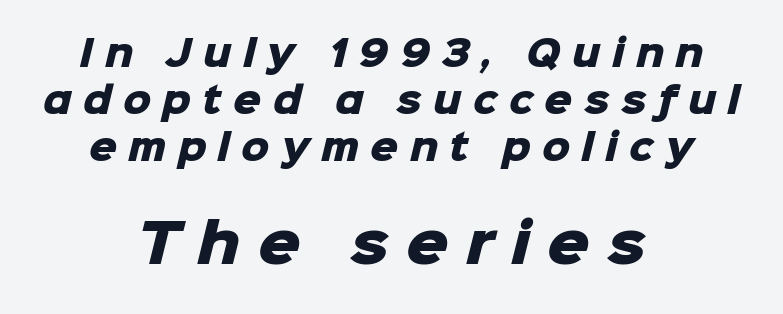
Q: Is the text bold? A: Yes.
Q: Is the typeface a serif or a sans-serif typeface? A: Sans-serif.
Q: Is the text underlined? A: No.
Q: How is the paragraph aligned? A: Centered.
Q: Is the spacing between letters normal or unusually wide? A: Unusually wide.
Q: Is the spacing between lines tight, normal or loose? A: Normal.
Q: Which block of text is set in a larger size, the first (top) or the second (bottom)? A: The second (bottom) one.
Q: Width (condensed, normal, or wide)? A: Normal.
Q: Stroke contrast? A: Low.
Q: x-height? A: Medium.
Q: Monospaced? A: No.
